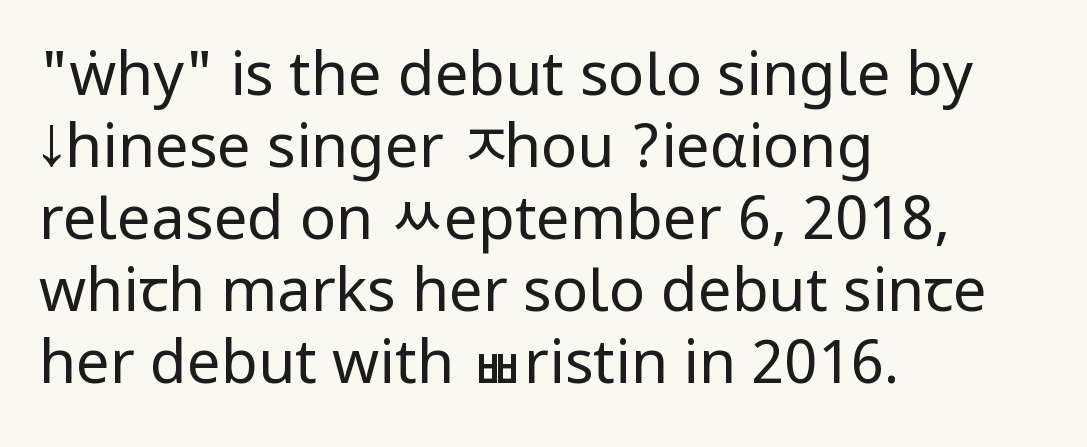
{"serif": "no", "italic": "no", "bold": "no", "weight": "regular", "width": "condensed", "stroke_contrast": "low", "underline": "no", "align": "left", "line_spacing_ratio": 1.2, "letter_spacing": "normal", "letter_spacing_em": 0.0, "glyph_px": 60}
